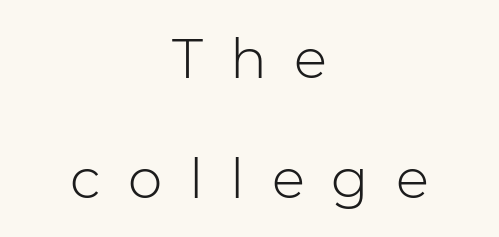
Q: Is the text bold? A: No.
Q: Is the text italic (slanted)? A: No, it is upright.
Q: Is the typeface a serif or a sans-serif typeface? A: Sans-serif.
Q: Is the text underlined? A: No.
Q: How is the paragraph aligned? A: Centered.
Q: Is the spacing between letters normal or unusually wide? A: Unusually wide.
Q: Is the spacing between lines tight, normal or loose? A: Loose.
Q: Width (condensed, normal, or wide)? A: Normal.
Q: Stroke contrast? A: Low.
Q: x-height? A: Medium.
Q: Monospaced? A: No.
